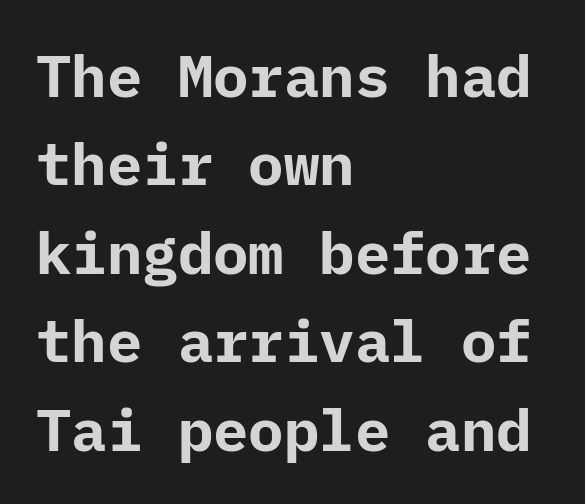
The image shows 59 px bold sans-serif type, upright; set left-aligned, normal line spacing (1.5x), normal letter spacing, not underlined; low stroke contrast and a medium x-height.
